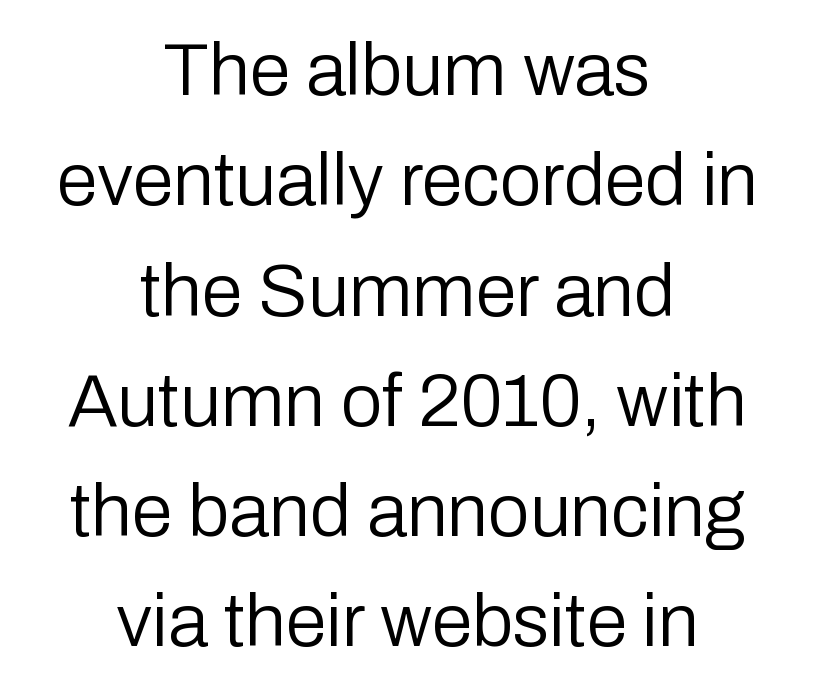
Does the leading feel generous? No, just average. Unlike a traditional serif, this face leaves its strokes unadorned. The font's upright variant was chosen for this text. Between one letter and the next there's only the usual sliver of space.
